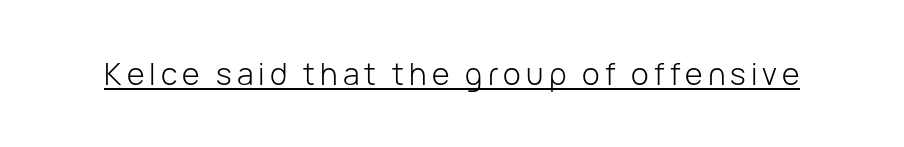
The image shows 30 px light sans-serif type, upright; set underlined; low stroke contrast and a medium x-height.
